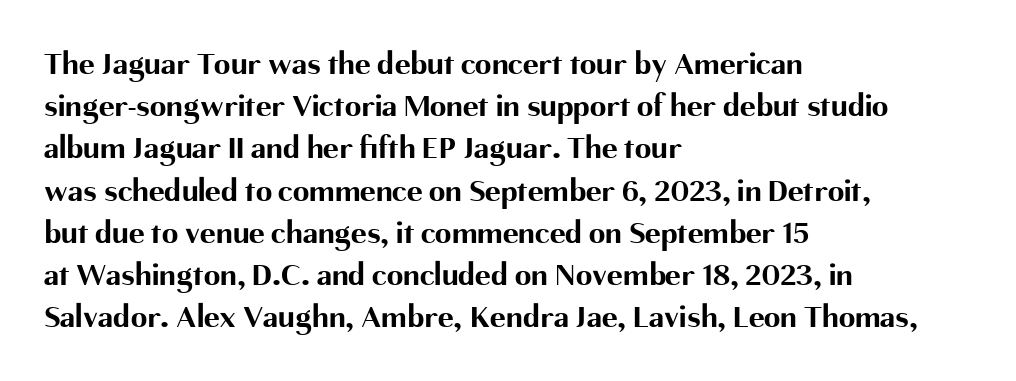
The image shows 33 px bold sans-serif type, upright; set left-aligned, normal line spacing (1.28x), normal letter spacing, not underlined; medium stroke contrast and a medium x-height.
